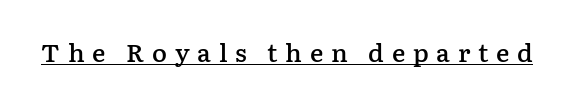
{"italic": "no", "bold": "semi", "underline": "yes", "letter_spacing": "wide", "letter_spacing_em": 0.31, "glyph_px": 25}
